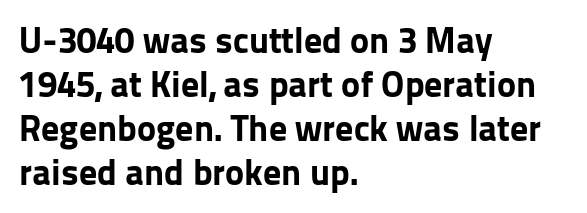
{"serif": "no", "italic": "no", "bold": "yes", "weight": "bold", "width": "normal", "stroke_contrast": "low", "x_height": "medium", "monospaced": "no", "underline": "no", "align": "left", "line_spacing_ratio": 1.22, "letter_spacing": "normal", "letter_spacing_em": 0.0, "glyph_px": 36}
